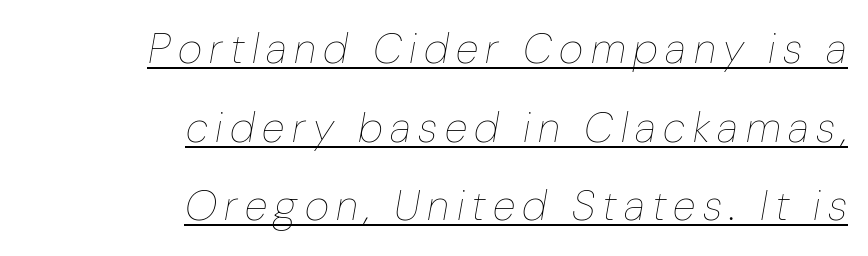
{"italic": "yes", "lean": "right", "slant_degrees": 10, "bold": "no", "weight": "thin", "width": "normal", "stroke_contrast": "low", "x_height": "medium", "monospaced": "no", "underline": "yes", "align": "right", "line_spacing_ratio": 1.87, "glyph_px": 42}
